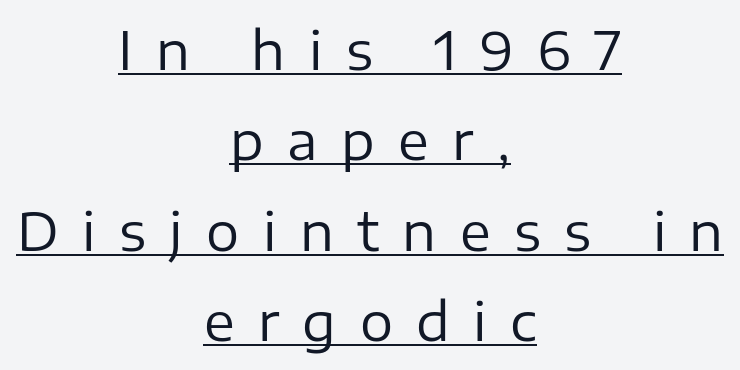
{"serif": "no", "italic": "no", "bold": "no", "weight": "regular", "width": "normal", "stroke_contrast": "low", "x_height": "medium", "monospaced": "no", "underline": "yes", "align": "center", "line_spacing_ratio": 1.74, "letter_spacing": "wide", "letter_spacing_em": 0.45, "glyph_px": 52}
